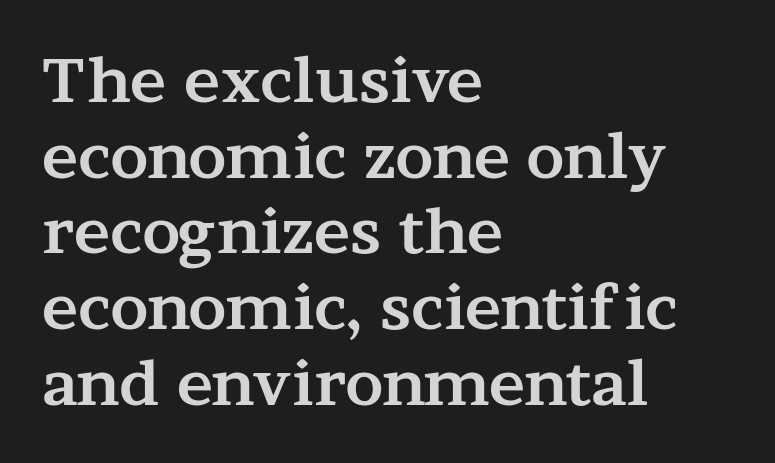
Casual observation: everything's shoved over to the left. Chunky letters — that's bold for sure. Note the varied advance widths — an 'i' is clearly narrower than an 'm'. Type style note: has serifs. Ascenders rise straight up at ninety degrees. Observe the ordinary spacing: letters are neighbours, not strangers.
